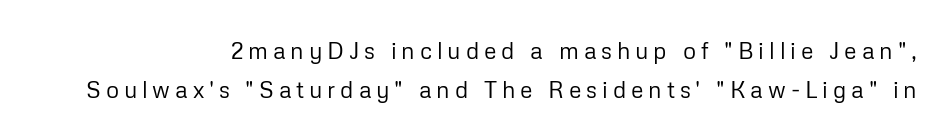
The image shows 23 px text type, upright; set right-aligned, normal line spacing (1.69x), unusually wide letter spacing (+0.21 em), not underlined.
